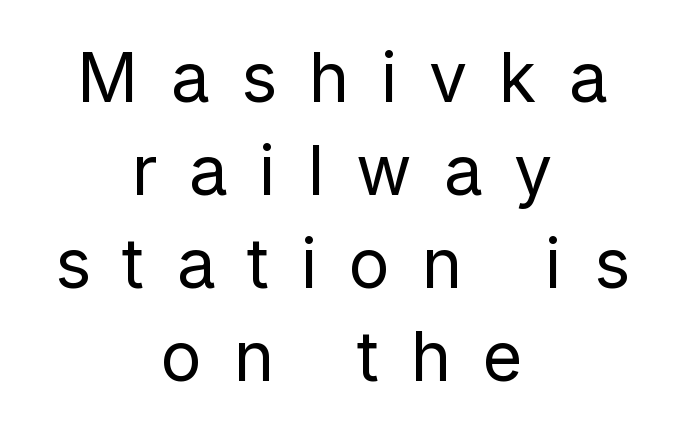
Q: Is the text bold? A: No.
Q: Is the text italic (slanted)? A: No, it is upright.
Q: Is the typeface a serif or a sans-serif typeface? A: Sans-serif.
Q: Is the text underlined? A: No.
Q: How is the paragraph aligned? A: Centered.
Q: Is the spacing between letters normal or unusually wide? A: Unusually wide.
Q: Is the spacing between lines tight, normal or loose? A: Normal.
Q: Width (condensed, normal, or wide)? A: Normal.
Q: Stroke contrast? A: Low.
Q: x-height? A: Medium.
Q: Monospaced? A: No.
